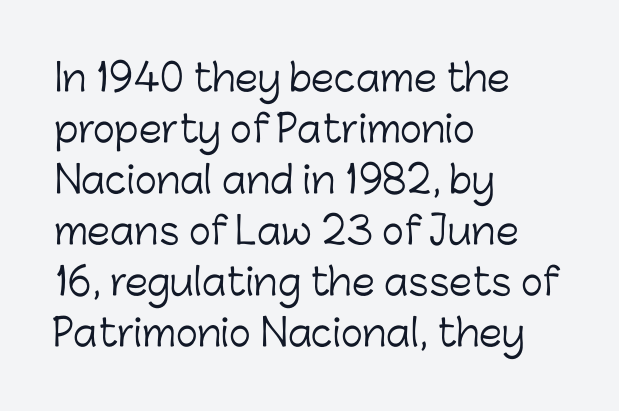
Q: Is the text bold? A: No.
Q: Is the text italic (slanted)? A: No, it is upright.
Q: Is the typeface a serif or a sans-serif typeface? A: Sans-serif.
Q: Is the text underlined? A: No.
Q: How is the paragraph aligned? A: Left-aligned.
Q: Is the spacing between letters normal or unusually wide? A: Normal.
Q: Is the spacing between lines tight, normal or loose? A: Normal.
Q: Width (condensed, normal, or wide)? A: Normal.
Q: Stroke contrast? A: Low.
Q: x-height? A: Medium.
Q: Monospaced? A: No.
